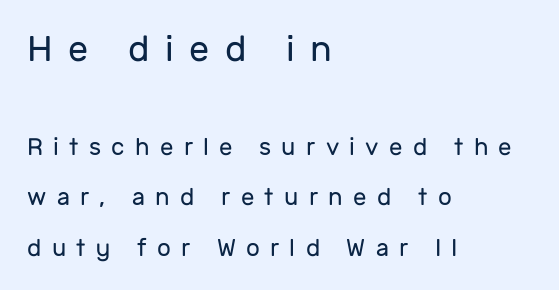
Q: Is the text bold? A: No.
Q: Is the text italic (slanted)? A: No, it is upright.
Q: Is the typeface a serif or a sans-serif typeface? A: Sans-serif.
Q: Is the text underlined? A: No.
Q: How is the paragraph aligned? A: Left-aligned.
Q: Is the spacing between letters normal or unusually wide? A: Unusually wide.
Q: Is the spacing between lines tight, normal or loose? A: Loose.
Q: Which block of text is set in a larger size, the first (top) or the second (bottom)? A: The first (top) one.
Q: Width (condensed, normal, or wide)? A: Normal.
Q: Stroke contrast? A: Low.
Q: x-height? A: Medium.
Q: Monospaced? A: No.
